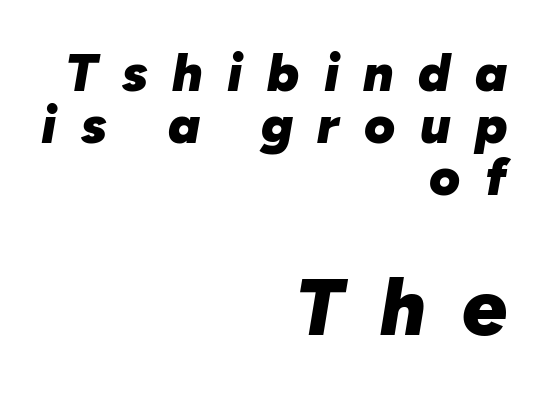
Emphasis by weight is at full strength: bold. Varying glyph widths throughout — classic text-font behaviour. The gaps between neighbouring characters are conspicuously large. Line ends are locked; line starts wander. These lines were composed using italics.
